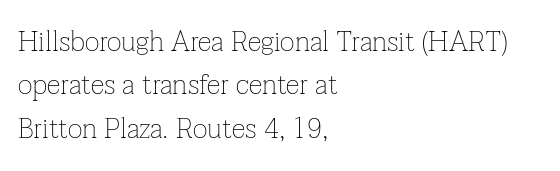
{"serif": "yes", "italic": "no", "bold": "no", "weight": "thin", "width": "normal", "stroke_contrast": "low", "x_height": "medium", "monospaced": "no", "underline": "no", "align": "left", "line_spacing": "normal", "line_spacing_ratio": 1.55, "letter_spacing": "normal", "letter_spacing_em": 0.0, "glyph_px": 28}
